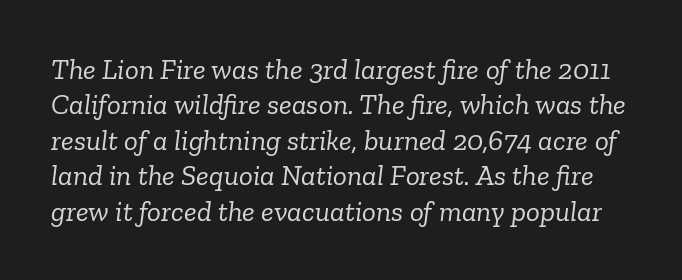
Q: Is the text bold? A: No.
Q: Is the text italic (slanted)? A: Yes, it leans right by about 6 degrees.
Q: Is the typeface a serif or a sans-serif typeface? A: Serif.
Q: Is the text underlined? A: No.
Q: Is the spacing between letters normal or unusually wide? A: Normal.
Q: Width (condensed, normal, or wide)? A: Normal.
Q: Stroke contrast? A: Low.
Q: x-height? A: Medium.
Q: Monospaced? A: No.
